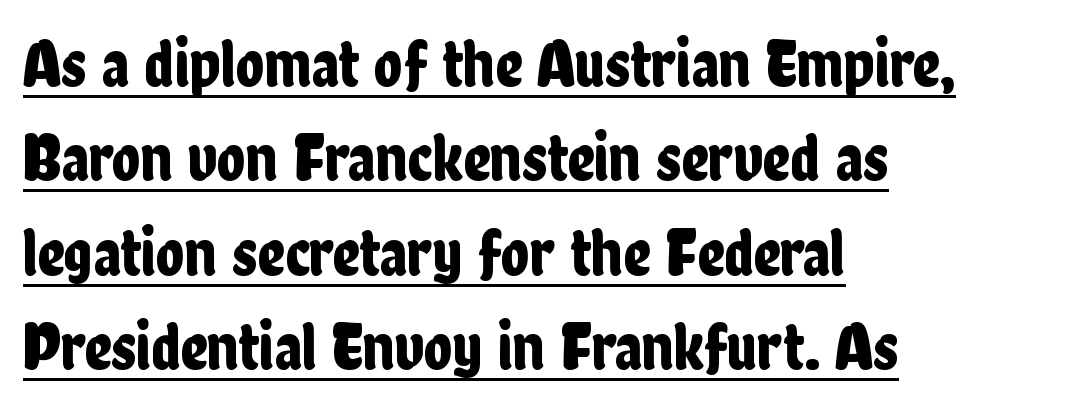
The image shows 67 px condensed sans-serif type, upright; set left-aligned, normal line spacing (1.41x), normal letter spacing, underlined; low stroke contrast and a medium x-height.
